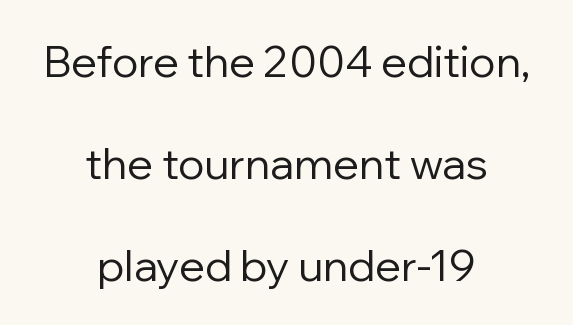
{"serif": "no", "italic": "no", "bold": "no", "weight": "regular", "width": "normal", "stroke_contrast": "low", "x_height": "medium", "monospaced": "no", "underline": "no", "align": "center", "line_spacing": "loose", "line_spacing_ratio": 2.37, "letter_spacing": "normal", "letter_spacing_em": 0.0, "glyph_px": 43}
